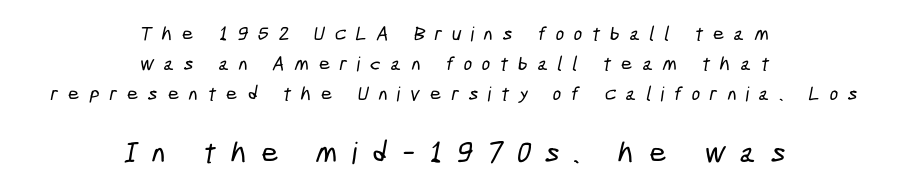
Q: Is the typeface a serif or a sans-serif typeface? A: Sans-serif.
Q: Is the text underlined? A: No.
Q: How is the paragraph aligned? A: Centered.
Q: Is the spacing between letters normal or unusually wide? A: Unusually wide.
Q: Is the spacing between lines tight, normal or loose? A: Normal.
Q: Which block of text is set in a larger size, the first (top) or the second (bottom)? A: The second (bottom) one.
Q: Width (condensed, normal, or wide)? A: Condensed.
Q: Stroke contrast? A: Low.
Q: x-height? A: Medium.
Q: Monospaced? A: No.
